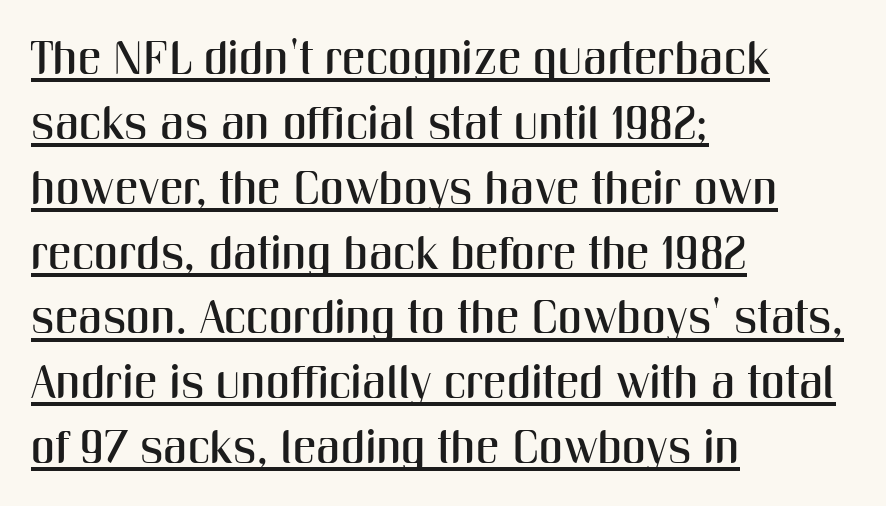
The image shows 47 px condensed sans-serif type, upright; set left-aligned, normal line spacing (1.38x), normal letter spacing, underlined; medium stroke contrast and a medium x-height.
